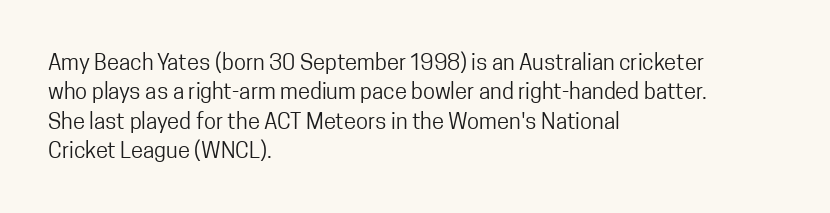
Bare-footed words on every line. Every stem runs plumb, perpendicular to the baseline. The typesetting does not lean heavy: it is not bold. Tracking value appears to be zero — textbook default spacing. The vertical gap from one line to the next is medium.
